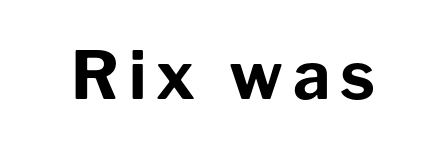
Here the designer chose a conventional face with non-uniform glyph widths. A bare baseline throughout the passage. A full-strength bold gives these letters their thick strokes. The typography opts for an upright posture over an oblique one.
